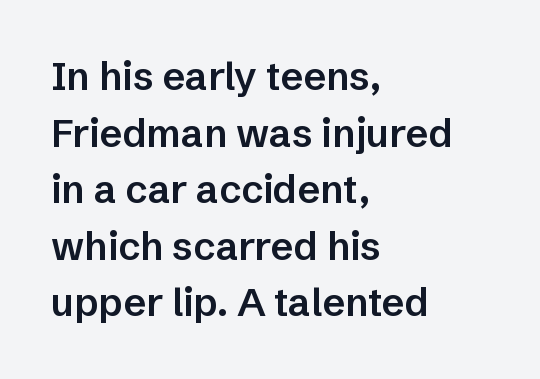
Q: Is the text bold? A: Semi-bold.
Q: Is the text italic (slanted)? A: No, it is upright.
Q: Is the typeface a serif or a sans-serif typeface? A: Sans-serif.
Q: Is the text underlined? A: No.
Q: How is the paragraph aligned? A: Left-aligned.
Q: Is the spacing between letters normal or unusually wide? A: Normal.
Q: Is the spacing between lines tight, normal or loose? A: Normal.
Q: Width (condensed, normal, or wide)? A: Normal.
Q: Stroke contrast? A: Low.
Q: x-height? A: Medium.
Q: Monospaced? A: No.
